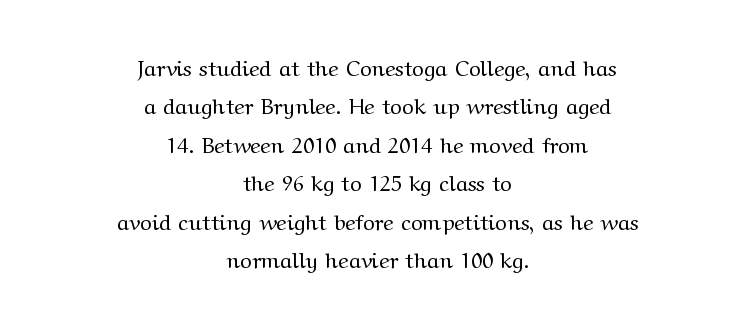
The image shows 22 px text type, upright; set centered, line spacing 1.75x, normal letter spacing, not underlined.
